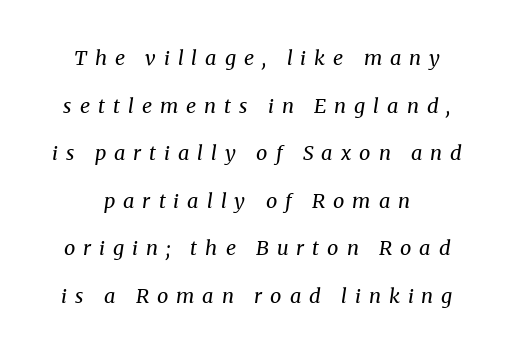
Q: Is the text bold? A: No.
Q: Is the text italic (slanted)? A: Yes, it leans right by about 8 degrees.
Q: Is the text underlined? A: No.
Q: Is the spacing between letters normal or unusually wide? A: Unusually wide.
Q: Is the spacing between lines tight, normal or loose? A: Loose.
